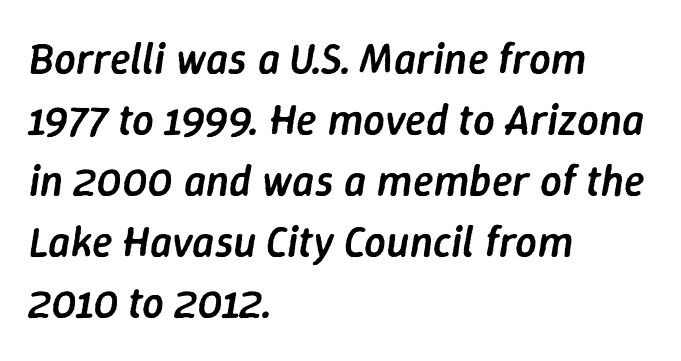
As a designer I'd log this as weight 600, semibold. Italic? Definitely — the glyphs are oblique. The paragraph shown leans on its left margin. Proportional: the letters do not fall into vertical columns. Tracking value appears to be zero — textbook default spacing. Interline gaps are of average width in this sample.
